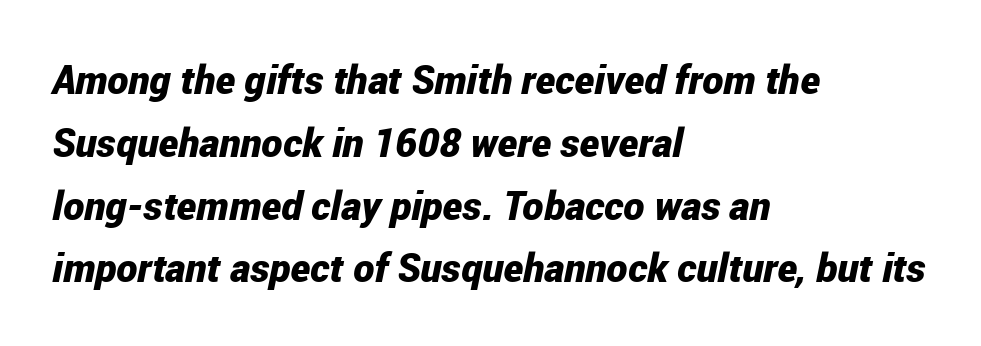
{"italic": "yes", "lean": "right", "slant_degrees": 12, "bold": "yes", "weight": "bold", "width": "condensed", "stroke_contrast": "low", "x_height": "medium", "monospaced": "no", "underline": "no", "align": "left", "line_spacing": "normal", "line_spacing_ratio": 1.57, "letter_spacing": "normal", "letter_spacing_em": 0.0, "glyph_px": 40}
